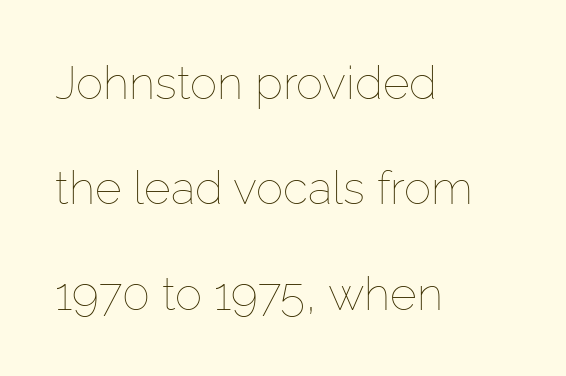
The image shows 46 px thin type, upright; set left-aligned, loose line spacing (2.29x), normal letter spacing, not underlined; low stroke contrast and a medium x-height.
